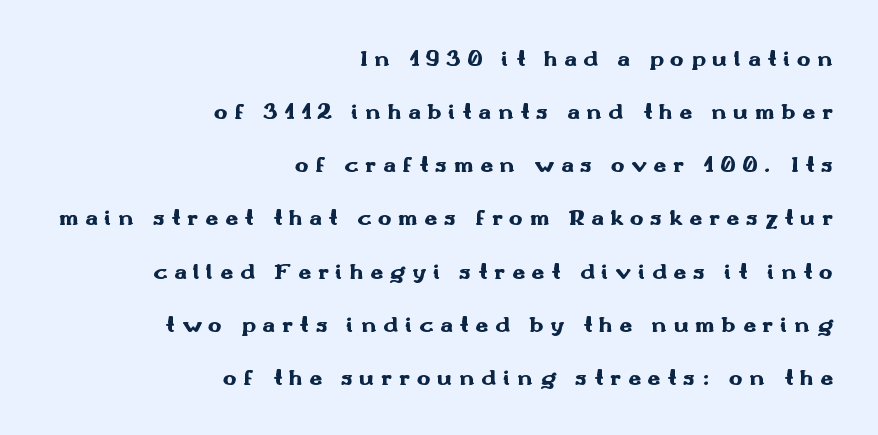
The glyphs are unaccompanied by any horizontal stroke below them. The strokes are fattened all the way to bold. The paragraph has a hard right edge and a soft left edge. Does the leading feel generous? Absolutely, it's lavish. Notice how the stems are strictly vertical — no italics here.
